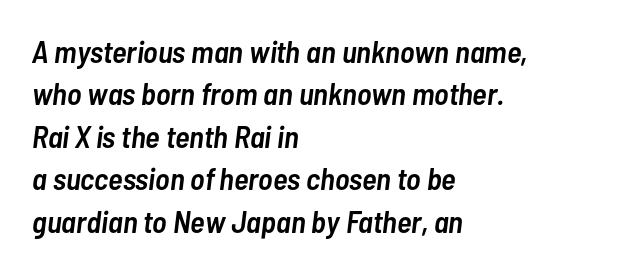
This is moderately heavy type, rendered in semibold. Looks like regular typesetting: each glyph gets only the width it needs. The words here are not underlined. The block of text has a typical density, with ordinary space between rows. Does the lettering tilt? It does — this is italic.
